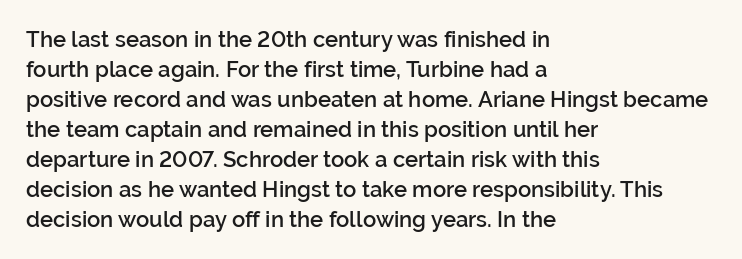
The image shows 22 px text type, upright; set left-aligned, normal line spacing (1.36x), normal letter spacing, not underlined.
